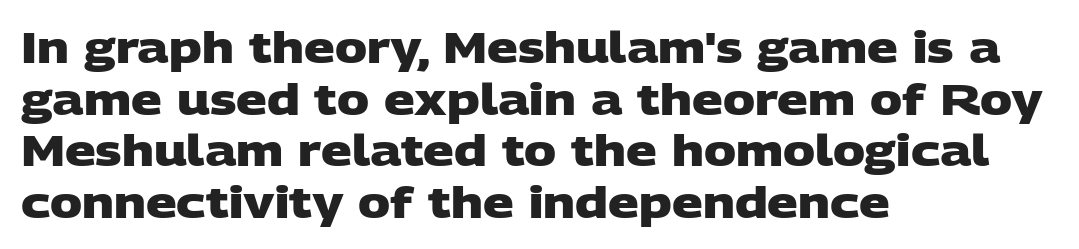
Q: Is the text bold? A: Yes.
Q: Is the typeface a serif or a sans-serif typeface? A: Sans-serif.
Q: Is the text underlined? A: No.
Q: How is the paragraph aligned? A: Left-aligned.
Q: Is the spacing between letters normal or unusually wide? A: Normal.
Q: Width (condensed, normal, or wide)? A: Wide.
Q: Stroke contrast? A: Low.
Q: x-height? A: Large.
Q: Monospaced? A: No.
